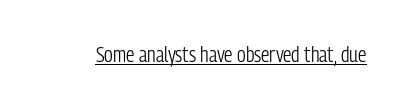
Italic: no, the glyphs are upright roman. You can see a thin bar hugging the bottom of the glyphs. Nothing heavy about these letters — not bold at all. Look at the tracking — it's just the regular setting, nothing added.
